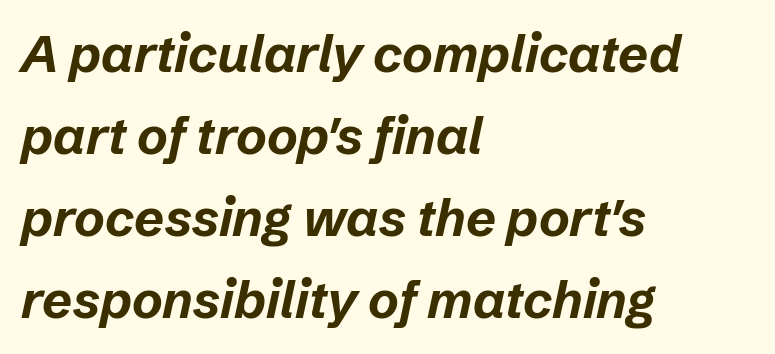
{"italic": "yes", "lean": "right", "slant_degrees": 12, "bold": "yes", "weight": "bold", "width": "normal", "stroke_contrast": "low", "x_height": "medium", "monospaced": "no", "underline": "no", "align": "left", "line_spacing": "normal", "line_spacing_ratio": 1.58, "letter_spacing": "normal", "letter_spacing_em": 0.0, "glyph_px": 52}
